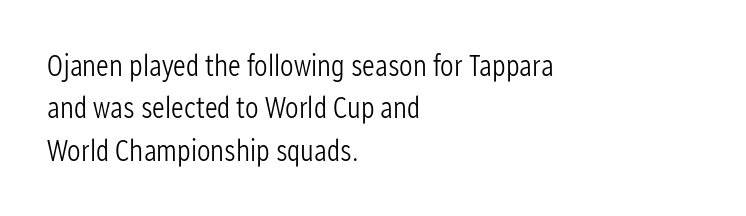
{"serif": "no", "italic": "no", "bold": "no", "weight": "light", "width": "condensed", "stroke_contrast": "low", "x_height": "medium", "monospaced": "no", "underline": "no", "align": "left", "line_spacing": "normal", "line_spacing_ratio": 1.41, "letter_spacing": "normal", "letter_spacing_em": 0.0, "glyph_px": 30}
